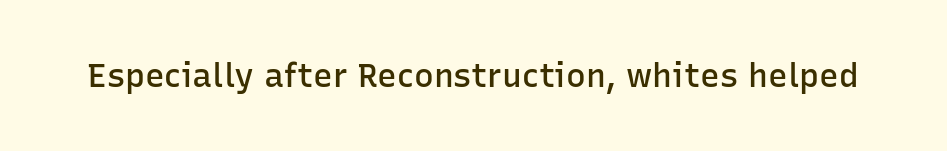
Q: Is the text bold? A: Semi-bold.
Q: Is the text italic (slanted)? A: No, it is upright.
Q: Is the typeface a serif or a sans-serif typeface? A: Sans-serif.
Q: Is the text underlined? A: No.
Q: Is the spacing between letters normal or unusually wide? A: Normal.
Q: Width (condensed, normal, or wide)? A: Normal.
Q: Stroke contrast? A: Low.
Q: x-height? A: Medium.
Q: Monospaced? A: No.
